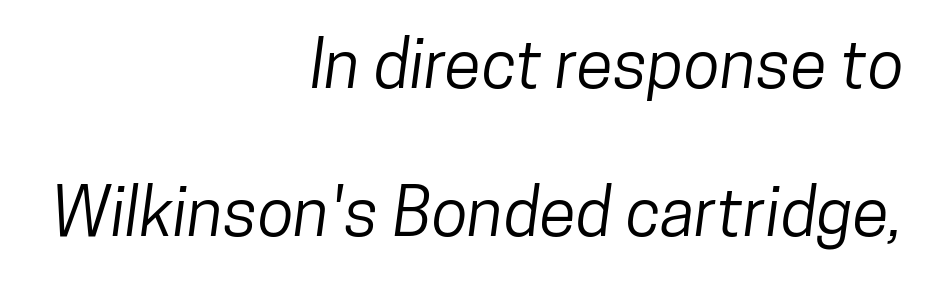
The image shows 67 px condensed sans-serif type; set right-aligned, loose line spacing (2.21x), normal letter spacing, not underlined; low stroke contrast and a medium x-height.
